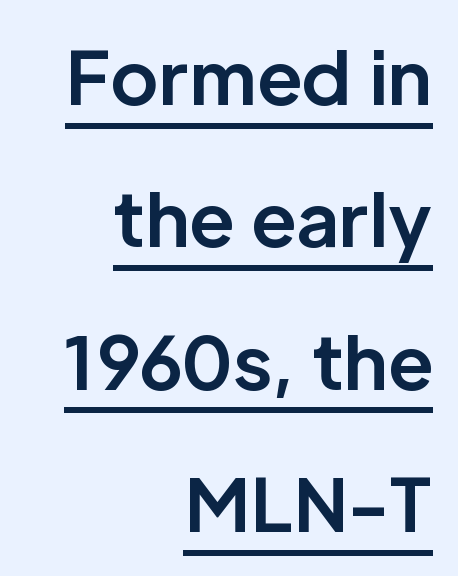
{"serif": "no", "italic": "no", "bold": "yes", "weight": "bold", "width": "normal", "stroke_contrast": "low", "x_height": "medium", "monospaced": "no", "underline": "yes", "align": "right", "line_spacing": "loose", "line_spacing_ratio": 1.95, "letter_spacing": "normal", "letter_spacing_em": 0.0, "glyph_px": 73}
